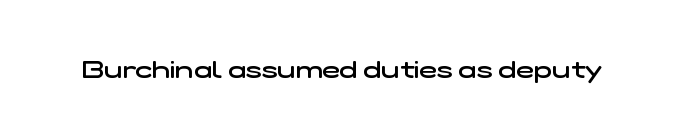
{"bold": "semi", "underline": "no", "letter_spacing": "normal", "letter_spacing_em": 0.0, "glyph_px": 24}
